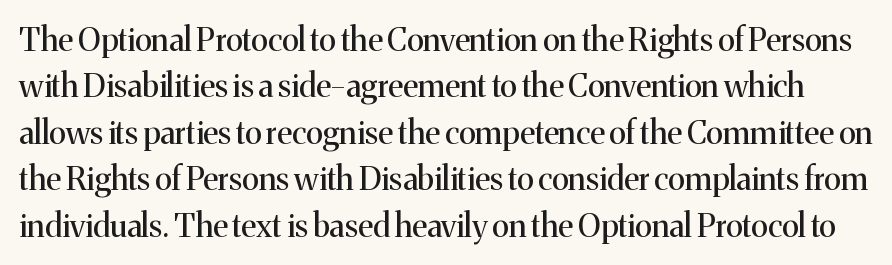
{"serif": "yes", "italic": "no", "bold": "no", "weight": "regular", "width": "normal", "stroke_contrast": "medium", "x_height": "medium", "monospaced": "no", "underline": "no", "line_spacing": "normal", "line_spacing_ratio": 1.45, "letter_spacing": "normal", "letter_spacing_em": 0.0, "glyph_px": 32}
